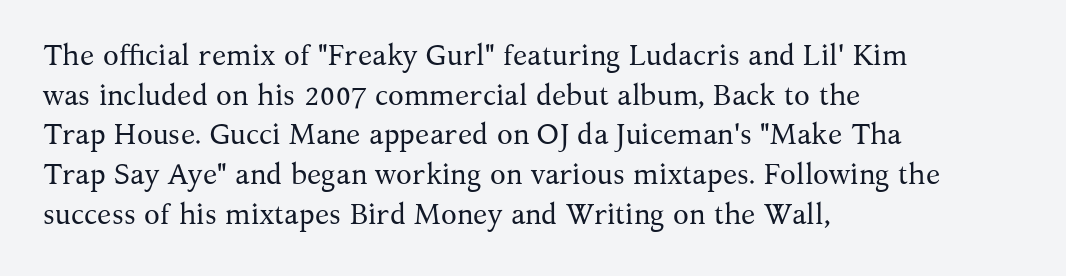
{"serif": "yes", "italic": "no", "bold": "no", "weight": "regular", "width": "normal", "stroke_contrast": "medium", "x_height": "medium", "monospaced": "no", "underline": "no", "align": "left", "line_spacing": "normal", "line_spacing_ratio": 1.37, "letter_spacing": "normal", "letter_spacing_em": 0.0, "glyph_px": 29}
